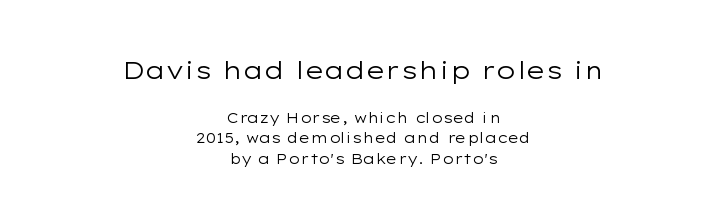
Compared with typical paragraphs, the rows here are spaced about the same. Standard letterfit; no display-style spreading of the glyphs. Anything drawn beneath the words? Only blank space. On a weight scale, this lands at 450 or below. Visually, the top section dominates because its glyphs are scaled up.
